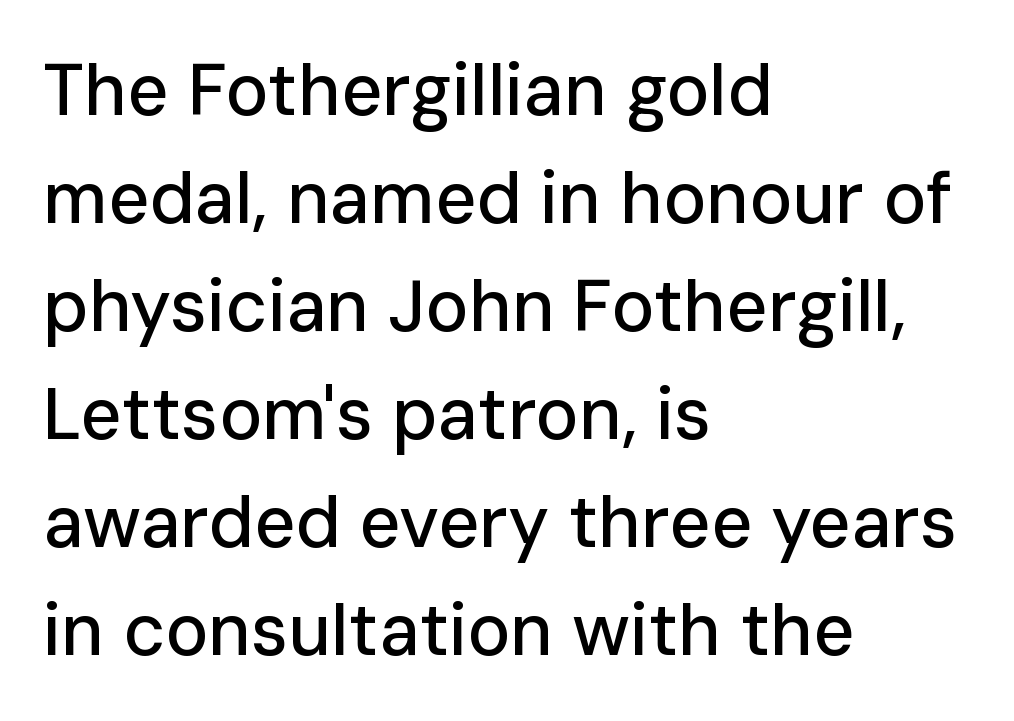
Q: Is the text italic (slanted)? A: No, it is upright.
Q: Is the typeface a serif or a sans-serif typeface? A: Sans-serif.
Q: Is the text underlined? A: No.
Q: How is the paragraph aligned? A: Left-aligned.
Q: Is the spacing between letters normal or unusually wide? A: Normal.
Q: Is the spacing between lines tight, normal or loose? A: Normal.
Q: Width (condensed, normal, or wide)? A: Normal.
Q: Stroke contrast? A: Low.
Q: x-height? A: Medium.
Q: Monospaced? A: No.
